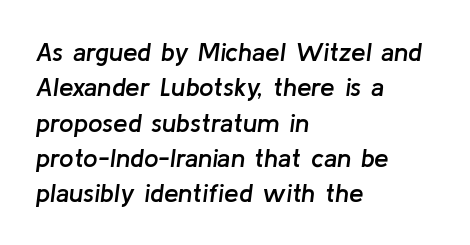
The image shows 26 px text type, italic (leaning right); set left-aligned, normal line spacing (1.36x), normal letter spacing, not underlined.
